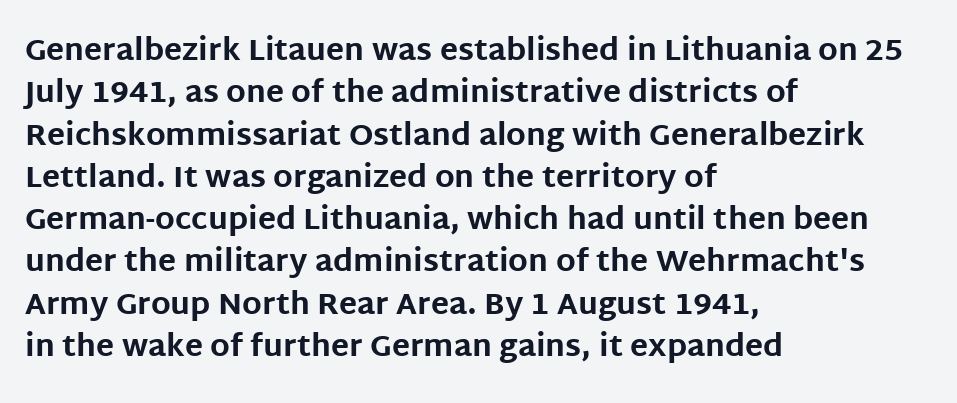
This rendering leaves character spacing at its baseline value. Line beginnings align vertically; line endings do not. The letters are bold, with thick, heavy strokes. The letters carry no serifs — their stems end cleanly without finishing strokes. Varying glyph widths throughout — classic text-font behaviour. Posture: straight, roman, zero tilt.
